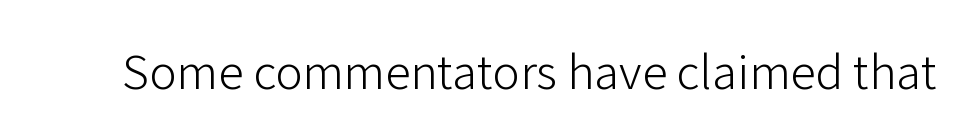
{"serif": "no", "italic": "no", "bold": "no", "weight": "light", "width": "normal", "stroke_contrast": "low", "x_height": "medium", "monospaced": "no", "underline": "no", "letter_spacing": "normal", "letter_spacing_em": 0.0, "glyph_px": 51}
